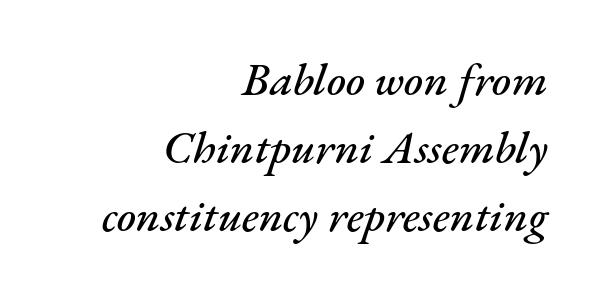
Is the type slanted? Yes — the strokes lean at a clear angle. This rendering features lettering with no underline. These lines stack with their right ends in a neat column. Quick note: interline space is typical. Short note: letters normally spaced.
